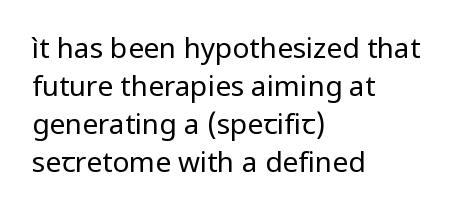
The image shows 28 px regular-weight sans-serif type, upright; set left-aligned, normal line spacing (1.36x), normal letter spacing, not underlined; low stroke contrast and a medium x-height.
